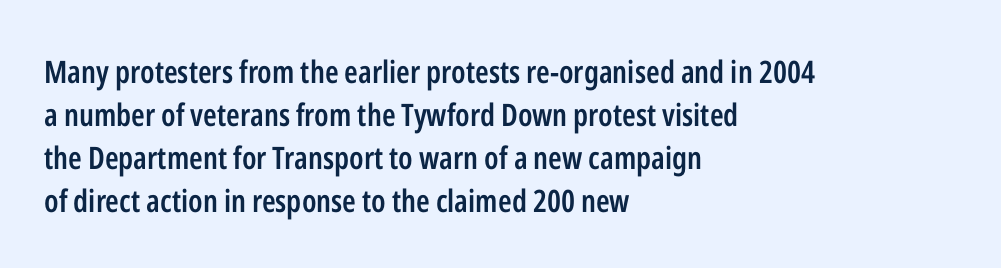
The image shows 31 px semibold, condensed sans-serif type, upright; set left-aligned, normal line spacing (1.39x), normal letter spacing, not underlined; low stroke contrast and a medium x-height.
